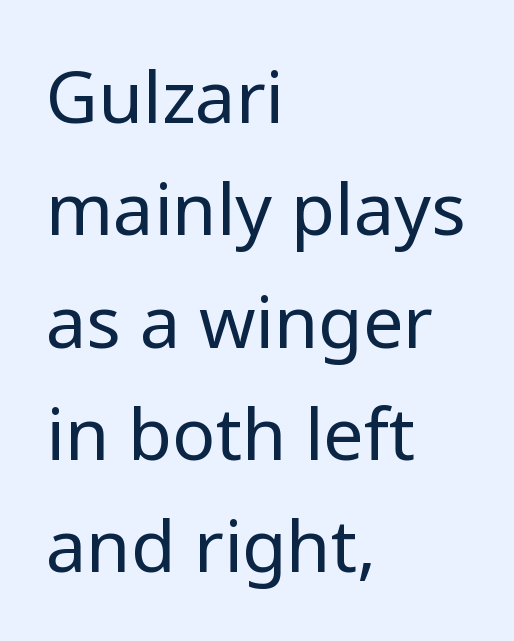
A typesetter would call this proportional, since set widths differ per character. Check the space under the baseline: it is left empty. Glyph-to-glyph distance matches everyday printed text. Reading down the block, your eye returns to a fixed left position each line. Quick note: interline space is typical.
